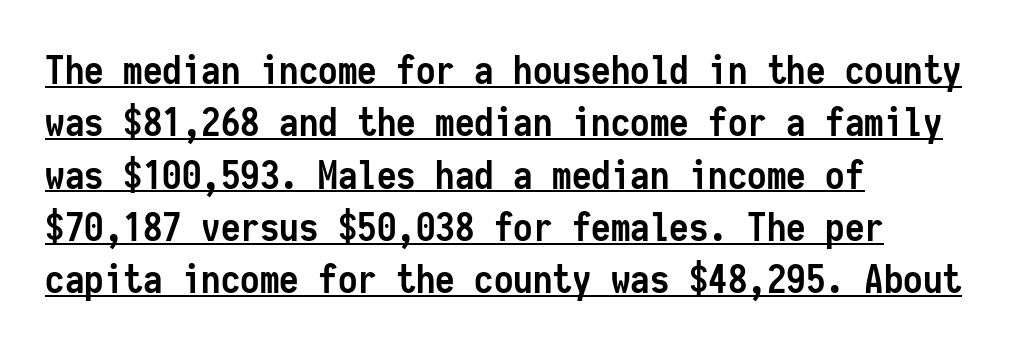
Monospaced: the letters line up in strict vertical columns. Is this a sans? Yes — the strokes have no serifs. The font's upright variant was chosen for this text. Regular leading.
